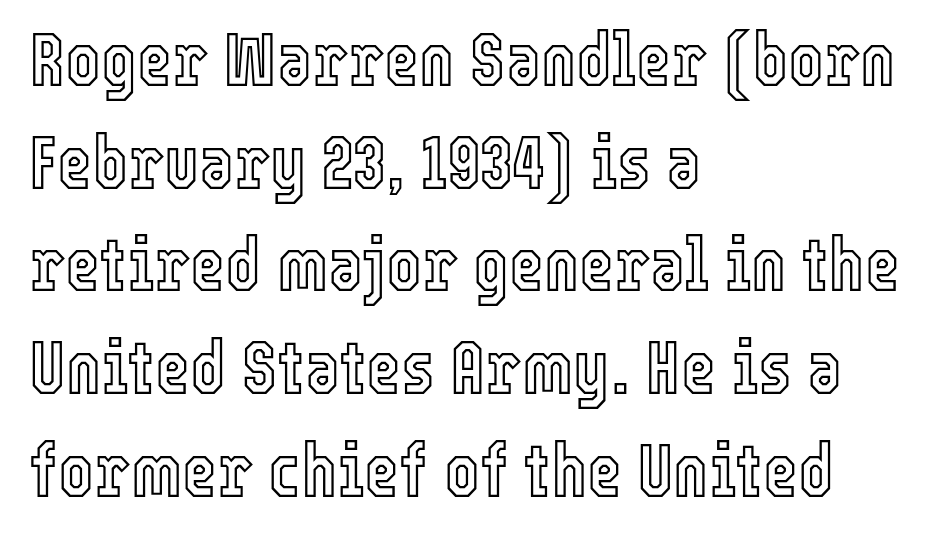
Q: Is the text italic (slanted)? A: No, it is upright.
Q: Is the text underlined? A: No.
Q: How is the paragraph aligned? A: Left-aligned.
Q: Is the spacing between letters normal or unusually wide? A: Normal.
Q: Is the spacing between lines tight, normal or loose? A: Normal.
Q: Width (condensed, normal, or wide)? A: Condensed.
Q: x-height? A: Medium.
Q: Monospaced? A: No.
